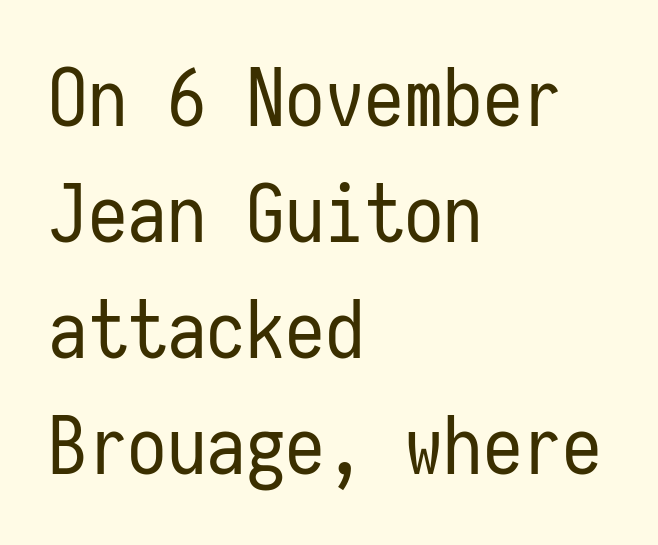
{"serif": "no", "italic": "no", "bold": "no", "weight": "regular", "width": "condensed", "stroke_contrast": "low", "x_height": "medium", "monospaced": "yes", "underline": "no", "align": "left", "line_spacing": "normal", "line_spacing_ratio": 1.47, "letter_spacing": "normal", "letter_spacing_em": 0.0, "glyph_px": 79}
